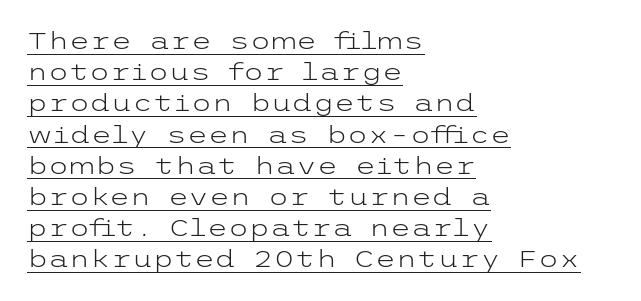
The image shows 24 px text type, upright; set left-aligned, normal line spacing (1.3x), normal letter spacing, underlined.
